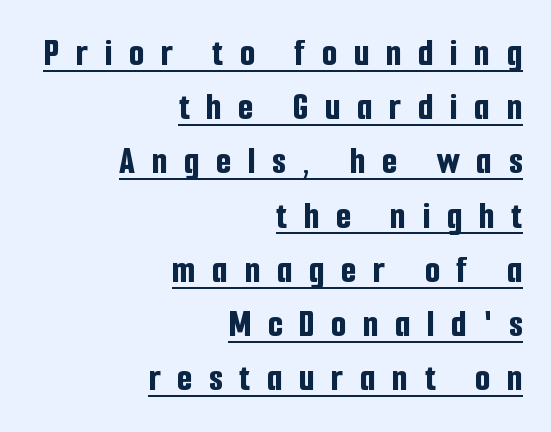
{"serif": "no", "italic": "no", "bold": "yes", "weight": "bold", "width": "condensed", "stroke_contrast": "low", "x_height": "medium", "monospaced": "no", "underline": "yes", "align": "right", "line_spacing": "normal", "line_spacing_ratio": 1.39, "letter_spacing": "wide", "letter_spacing_em": 0.43, "glyph_px": 39}
